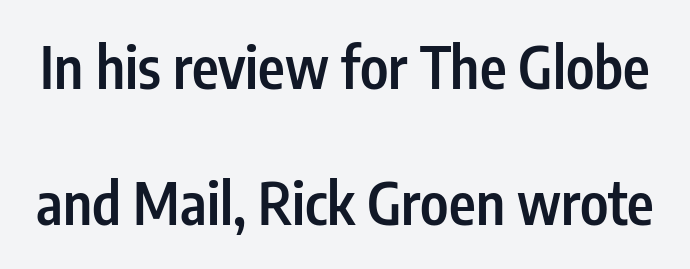
Q: Is the text bold? A: Semi-bold.
Q: Is the text italic (slanted)? A: No, it is upright.
Q: Is the typeface a serif or a sans-serif typeface? A: Sans-serif.
Q: Is the text underlined? A: No.
Q: Is the spacing between letters normal or unusually wide? A: Normal.
Q: Is the spacing between lines tight, normal or loose? A: Loose.
Q: Width (condensed, normal, or wide)? A: Condensed.
Q: Stroke contrast? A: Low.
Q: x-height? A: Medium.
Q: Monospaced? A: No.
